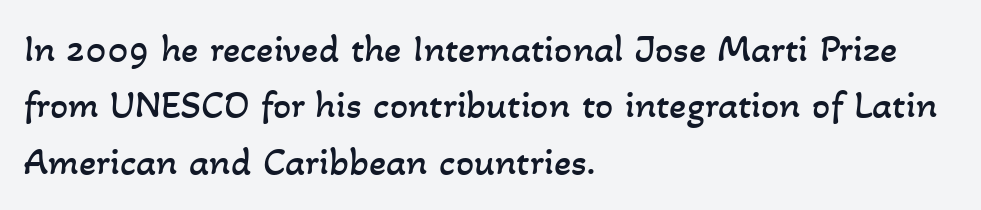
Q: Is the text bold? A: No.
Q: Is the text underlined? A: No.
Q: How is the paragraph aligned? A: Left-aligned.
Q: Is the spacing between letters normal or unusually wide? A: Normal.
Q: Is the spacing between lines tight, normal or loose? A: Normal.
Q: Width (condensed, normal, or wide)? A: Normal.
Q: Stroke contrast? A: Low.
Q: x-height? A: Small.
Q: Monospaced? A: No.
